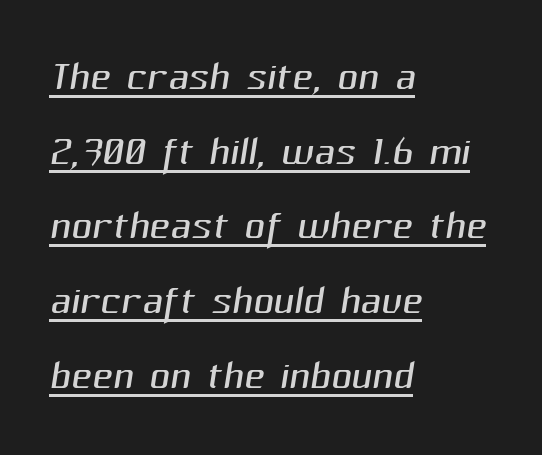
{"serif": "no", "bold": "no", "weight": "light", "width": "normal", "stroke_contrast": "medium", "x_height": "medium", "monospaced": "no", "underline": "yes", "align": "left", "line_spacing": "normal", "line_spacing_ratio": 1.31, "letter_spacing": "normal", "letter_spacing_em": 0.0, "glyph_px": 57}
